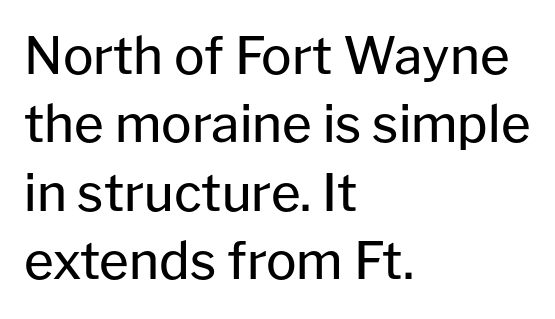
Default kerning and tracking; the words read as compact shapes. This block has exactly the height ordinary leading produces. The letters stand straight up with perfectly vertical stems. Does the copy run flush right? No — it runs flush left. The rendering uses natural spacing where letterforms have individual widths.
